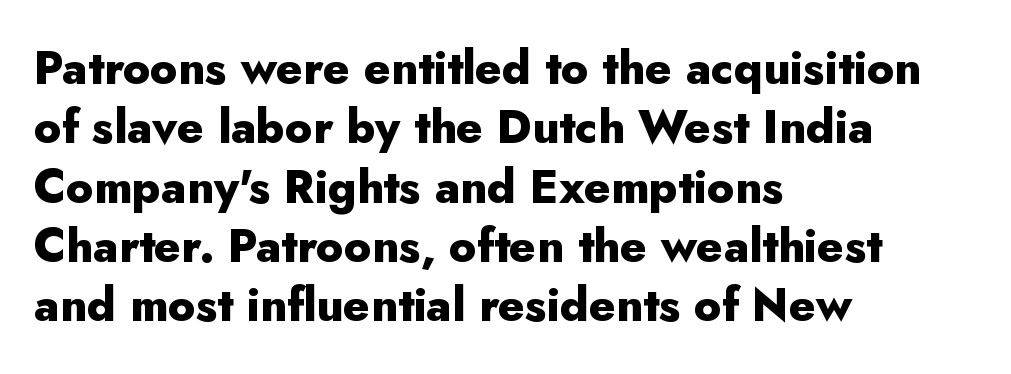
The image shows 46 px heavy sans-serif type, upright; set left-aligned, normal line spacing (1.29x), normal letter spacing, not underlined; low stroke contrast and a small x-height.
